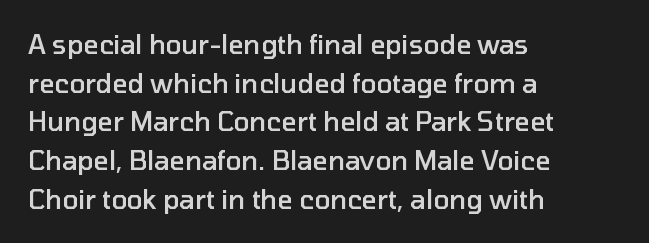
The image shows 26 px text type, upright; set left-aligned, normal line spacing (1.49x), normal letter spacing, not underlined.
